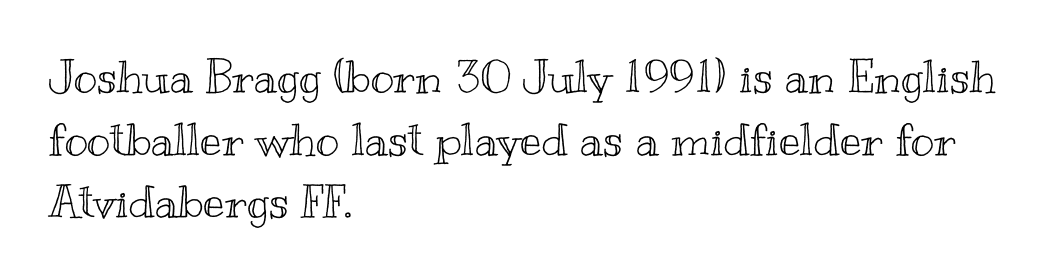
The image shows 45 px wide type, upright; set left-aligned, normal line spacing (1.39x), normal letter spacing, not underlined; a small x-height.
